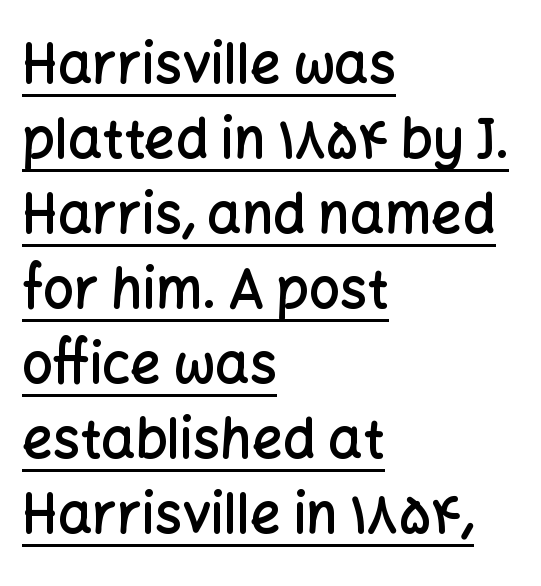
Q: Is the text bold? A: Semi-bold.
Q: Is the text italic (slanted)? A: No, it is upright.
Q: Is the typeface a serif or a sans-serif typeface? A: Sans-serif.
Q: Is the text underlined? A: Yes.
Q: How is the paragraph aligned? A: Left-aligned.
Q: Is the spacing between letters normal or unusually wide? A: Normal.
Q: Is the spacing between lines tight, normal or loose? A: Normal.
Q: Width (condensed, normal, or wide)? A: Normal.
Q: Stroke contrast? A: Low.
Q: x-height? A: Medium.
Q: Monospaced? A: No.
